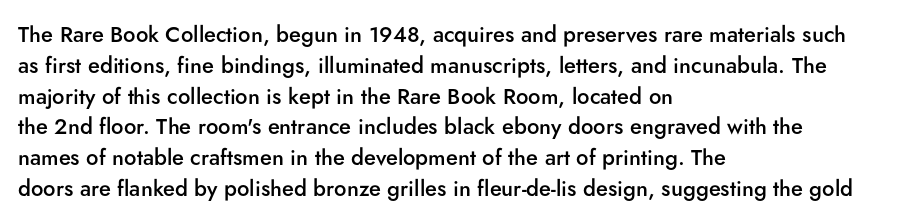
The image shows 22 px text type, upright; set left-aligned, normal line spacing (1.4x), normal letter spacing, not underlined.
